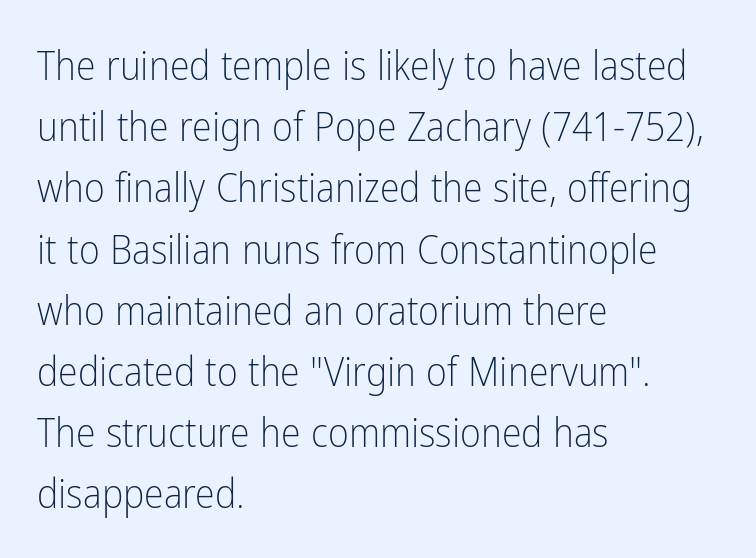
Q: Is the text bold? A: No.
Q: Is the text italic (slanted)? A: No, it is upright.
Q: Is the typeface a serif or a sans-serif typeface? A: Sans-serif.
Q: Is the text underlined? A: No.
Q: How is the paragraph aligned? A: Left-aligned.
Q: Is the spacing between letters normal or unusually wide? A: Normal.
Q: Is the spacing between lines tight, normal or loose? A: Normal.
Q: Width (condensed, normal, or wide)? A: Condensed.
Q: Stroke contrast? A: Low.
Q: x-height? A: Medium.
Q: Monospaced? A: No.
